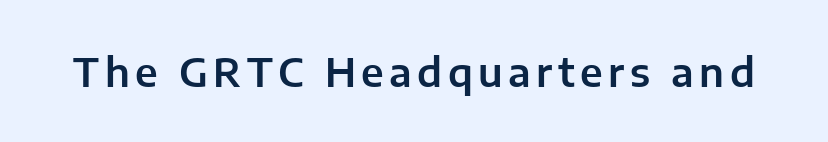
{"serif": "no", "italic": "no", "width": "normal", "stroke_contrast": "low", "x_height": "medium", "monospaced": "no", "underline": "no", "glyph_px": 39}
